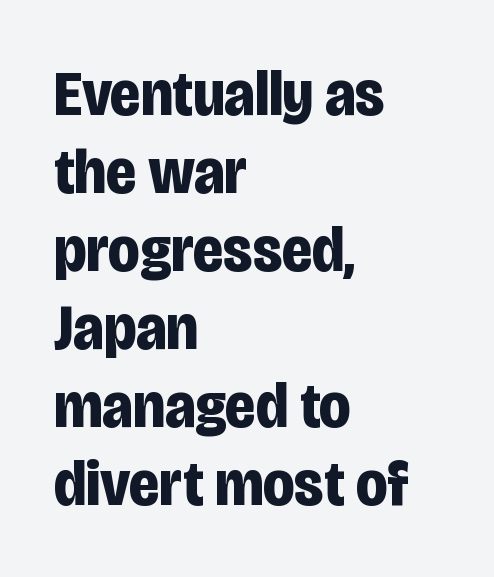
Note: no serifs on the glyphs. Quick note: underline off. Every stem runs plumb, perpendicular to the baseline. These lines are rendered in a variable-pitch font. Does the weight exceed regular? Yes, all the way to bold. Where is the straight margin? On the left.
